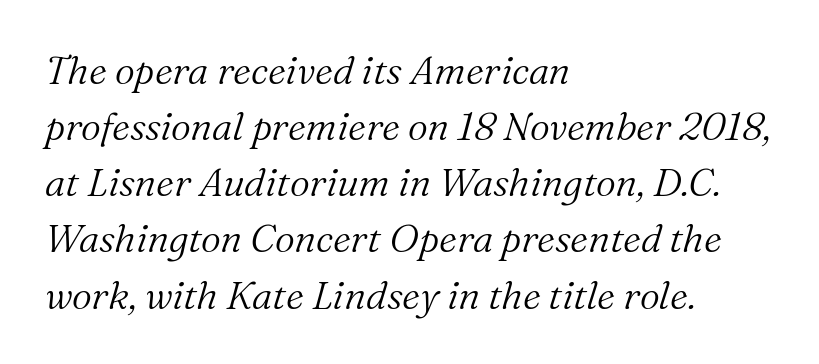
Character widths vary here, with narrow letters taking less room than wide ones. No chunkiness to these letters — they're not bold. A normal amount of white space separates one row of letters from the next. The paragraph has a hard left edge and a soft right edge. In terms of posture, this sample is oblique. Serif or sans? Serif — the stroke terminals have little feet.
